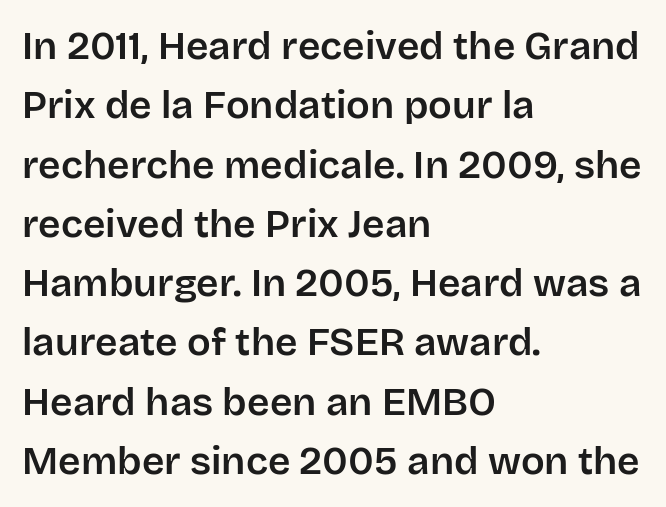
The image shows 39 px sans-serif type, upright; set left-aligned, normal line spacing (1.52x), normal letter spacing, not underlined; low stroke contrast and a large x-height.
